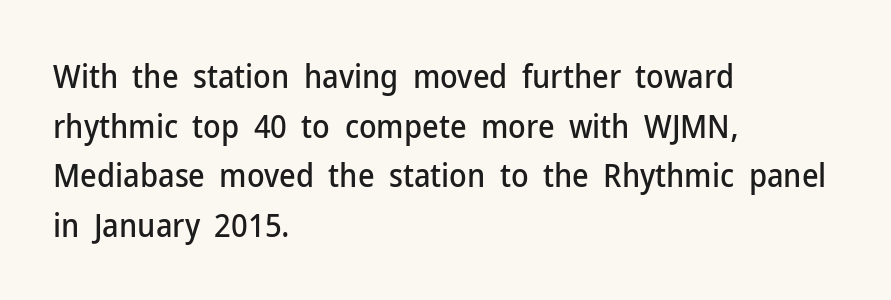
Q: Is the text italic (slanted)? A: No, it is upright.
Q: Is the typeface a serif or a sans-serif typeface? A: Sans-serif.
Q: Is the text underlined? A: No.
Q: How is the paragraph aligned? A: Left-aligned.
Q: Is the spacing between letters normal or unusually wide? A: Normal.
Q: Is the spacing between lines tight, normal or loose? A: Normal.
Q: Width (condensed, normal, or wide)? A: Normal.
Q: Stroke contrast? A: Low.
Q: x-height? A: Medium.
Q: Monospaced? A: No.
